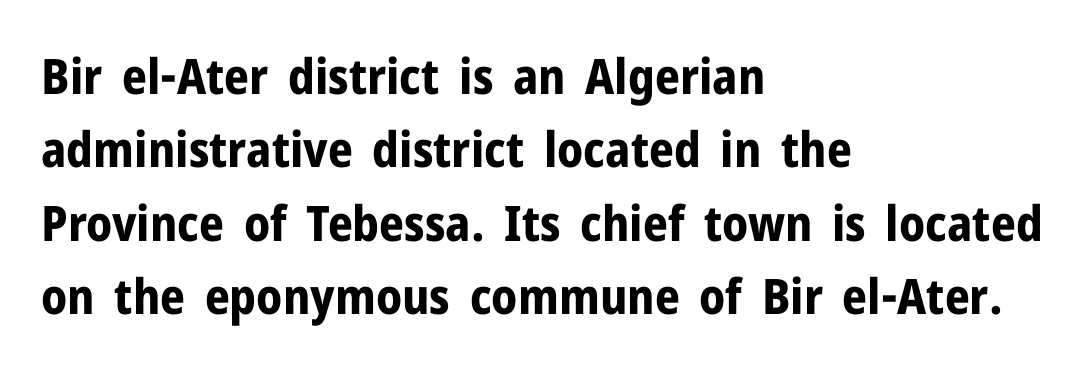
If you drew a line through each stem, it would be perfectly vertical. Thick stems and heavy bowls — unmistakably bold. The rendering shows plain stroke endings on the letterforms — a sans-serif design. If you drew a ruler down the left edge, every line would touch it. Proportional: the letters do not fall into vertical columns.
